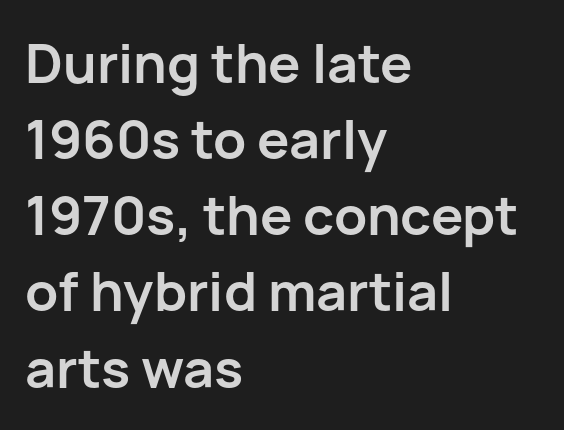
Q: Is the text bold? A: Yes.
Q: Is the text italic (slanted)? A: No, it is upright.
Q: Is the typeface a serif or a sans-serif typeface? A: Sans-serif.
Q: Is the text underlined? A: No.
Q: How is the paragraph aligned? A: Left-aligned.
Q: Is the spacing between letters normal or unusually wide? A: Normal.
Q: Is the spacing between lines tight, normal or loose? A: Normal.
Q: Width (condensed, normal, or wide)? A: Normal.
Q: Stroke contrast? A: Low.
Q: x-height? A: Medium.
Q: Monospaced? A: No.
